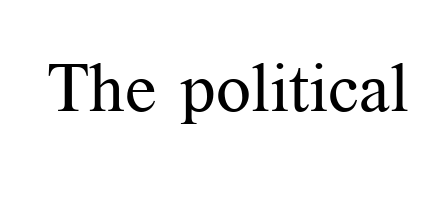
Small tapered or slab feet sit at the stroke ends, so this counts as serif. Glance below the letters and you will spot only blank space. Is the type heavy? It reads as light-to-regular instead. Words appear dense and cohesive because spacing is normal. The face used here is proportionally spaced, like ordinary book or web type. This is roman type, the default non-slanted kind.
